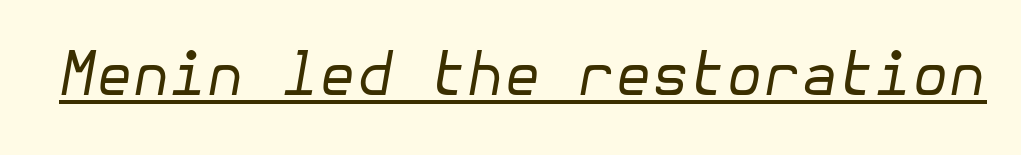
Q: Is the text bold? A: No.
Q: Is the text italic (slanted)? A: Yes, it leans right by about 10 degrees.
Q: Is the text underlined? A: Yes.
Q: Is the spacing between letters normal or unusually wide? A: Normal.
Q: Width (condensed, normal, or wide)? A: Normal.
Q: Stroke contrast? A: Low.
Q: x-height? A: Medium.
